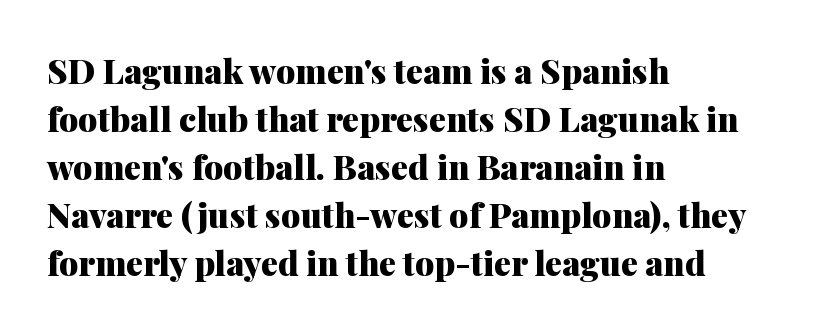
Q: Is the text bold? A: Yes.
Q: Is the text italic (slanted)? A: No, it is upright.
Q: Is the typeface a serif or a sans-serif typeface? A: Serif.
Q: Is the text underlined? A: No.
Q: How is the paragraph aligned? A: Left-aligned.
Q: Is the spacing between letters normal or unusually wide? A: Normal.
Q: Is the spacing between lines tight, normal or loose? A: Normal.
Q: Width (condensed, normal, or wide)? A: Normal.
Q: Stroke contrast? A: Medium.
Q: x-height? A: Medium.
Q: Monospaced? A: No.
